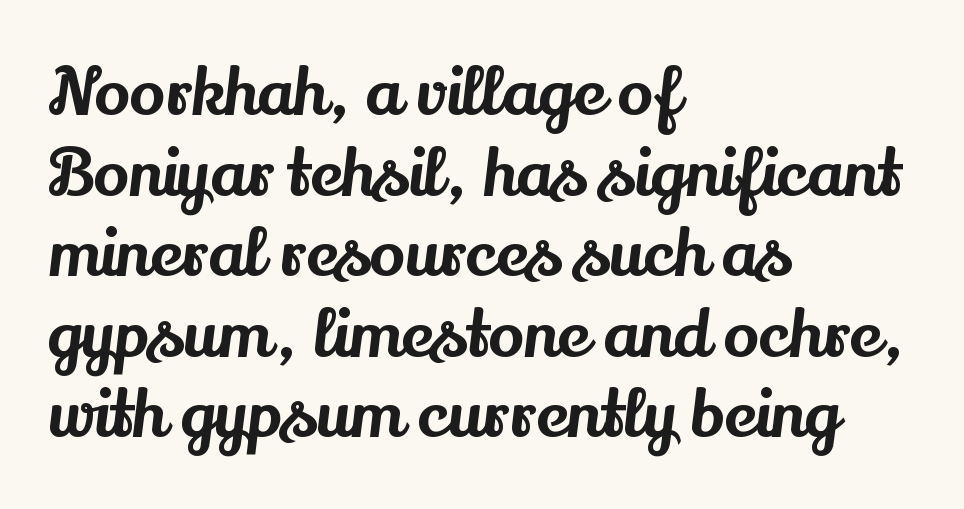
{"serif": "yes", "width": "normal", "stroke_contrast": "medium", "x_height": "small", "monospaced": "no", "underline": "no", "align": "left", "line_spacing_ratio": 1.22, "letter_spacing": "normal", "letter_spacing_em": 0.0, "glyph_px": 66}
